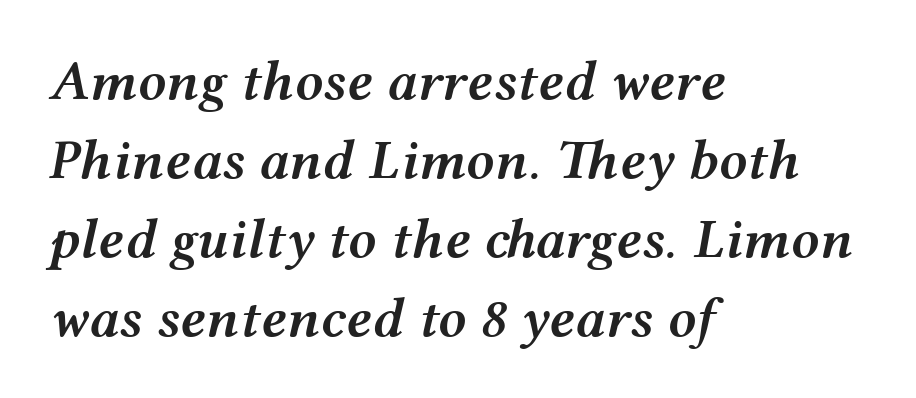
{"italic": "yes", "lean": "right", "slant_degrees": 12, "bold": "semi", "weight": "semibold", "width": "wide", "stroke_contrast": "medium", "x_height": "medium", "monospaced": "no", "underline": "no", "align": "left", "line_spacing": "normal", "line_spacing_ratio": 1.41, "letter_spacing": "normal", "letter_spacing_em": 0.0, "glyph_px": 56}
